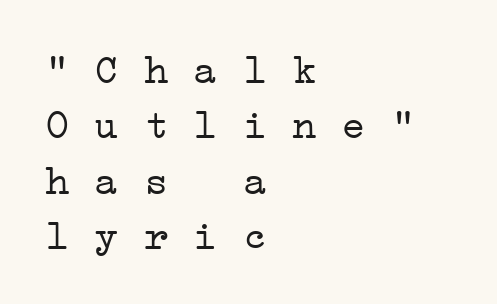
{"serif": "yes", "bold": "no", "weight": "light", "width": "wide", "stroke_contrast": "low", "x_height": "medium", "monospaced": "yes", "underline": "no", "align": "left", "line_spacing": "normal", "line_spacing_ratio": 1.35, "letter_spacing": "normal", "letter_spacing_em": 0.0, "glyph_px": 41}
